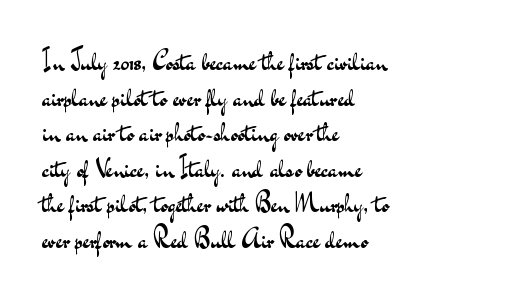
{"bold": "no", "underline": "no", "align": "left", "line_spacing": "normal", "line_spacing_ratio": 1.37, "letter_spacing": "normal", "letter_spacing_em": 0.0, "glyph_px": 26}
